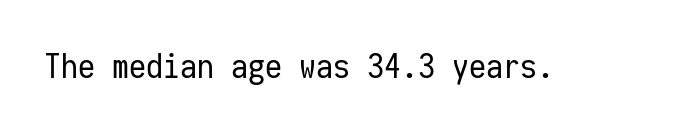
Monospaced: the letters line up in strict vertical columns. This rendering leaves character spacing at its baseline value. Stroke thickness stays within the range of a standard reading face or lighter. The foot of each line stays bare and open.
